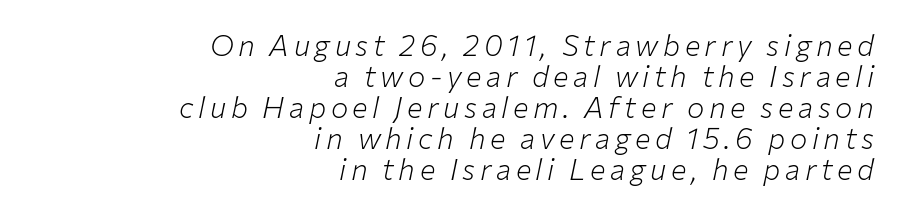
The image shows 29 px light type, italic (leaning right); set right-aligned, tight line spacing (1.07x), not underlined; low stroke contrast and a medium x-height.
